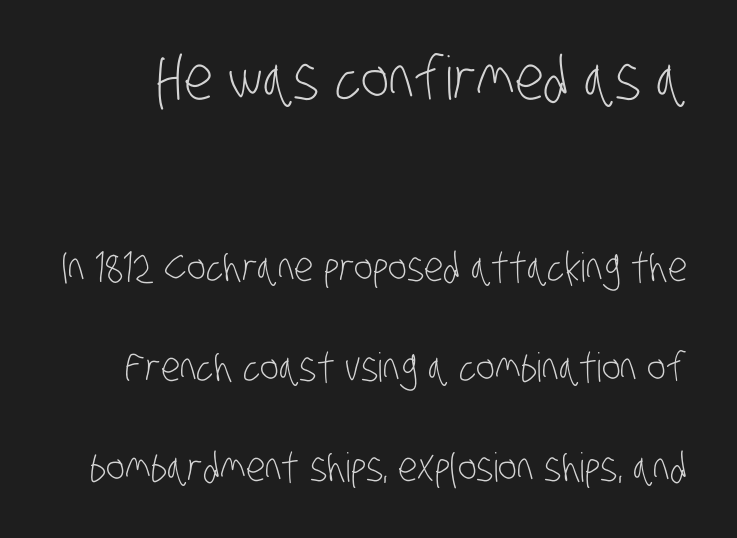
Q: Is the text bold? A: No.
Q: Is the typeface a serif or a sans-serif typeface? A: Sans-serif.
Q: Is the text underlined? A: No.
Q: Is the spacing between letters normal or unusually wide? A: Normal.
Q: Is the spacing between lines tight, normal or loose? A: Loose.
Q: Which block of text is set in a larger size, the first (top) or the second (bottom)? A: The first (top) one.
Q: Width (condensed, normal, or wide)? A: Condensed.
Q: Stroke contrast? A: Low.
Q: x-height? A: Large.
Q: Monospaced? A: No.
